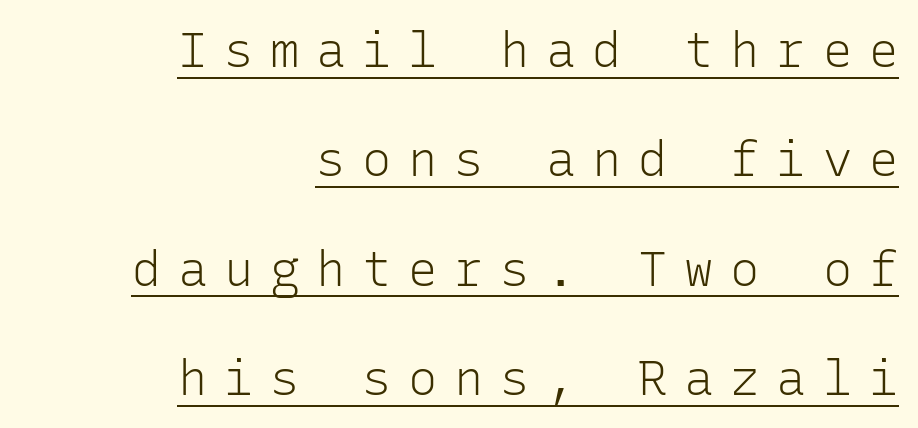
Q: Is the text bold? A: No.
Q: Is the text italic (slanted)? A: No, it is upright.
Q: Is the typeface a serif or a sans-serif typeface? A: Sans-serif.
Q: Is the text underlined? A: Yes.
Q: How is the paragraph aligned? A: Right-aligned.
Q: Is the spacing between letters normal or unusually wide? A: Unusually wide.
Q: Is the spacing between lines tight, normal or loose? A: Loose.
Q: Width (condensed, normal, or wide)? A: Normal.
Q: Stroke contrast? A: Low.
Q: x-height? A: Medium.
Q: Monospaced? A: Yes.
